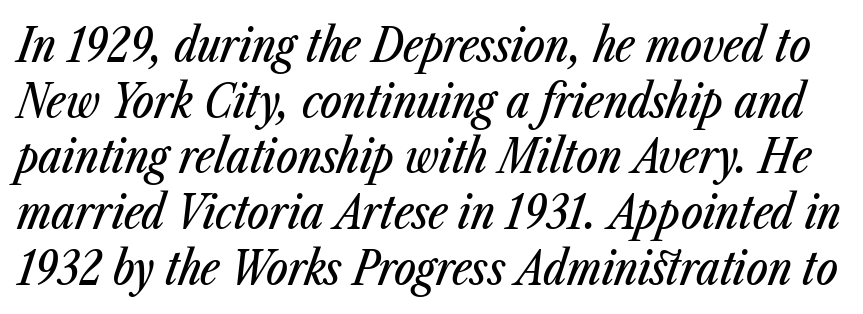
{"italic": "yes", "lean": "right", "slant_degrees": 23, "width": "condensed", "stroke_contrast": "low", "x_height": "medium", "monospaced": "no", "underline": "no", "line_spacing_ratio": 1.21, "letter_spacing": "normal", "letter_spacing_em": 0.0, "glyph_px": 46}
